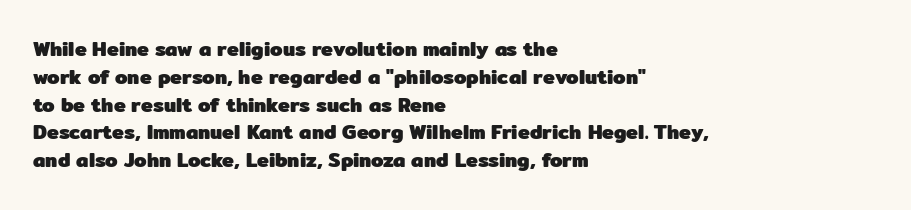
The image shows 20 px bold type, upright; set left-aligned, normal line spacing (1.39x), normal letter spacing, not underlined.
